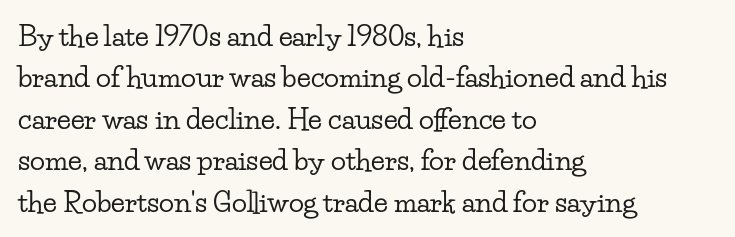
Q: Is the text italic (slanted)? A: No, it is upright.
Q: Is the typeface a serif or a sans-serif typeface? A: Serif.
Q: Is the text underlined? A: No.
Q: How is the paragraph aligned? A: Left-aligned.
Q: Is the spacing between letters normal or unusually wide? A: Normal.
Q: Is the spacing between lines tight, normal or loose? A: Normal.
Q: Width (condensed, normal, or wide)? A: Wide.
Q: Stroke contrast? A: Low.
Q: x-height? A: Small.
Q: Monospaced? A: No.
